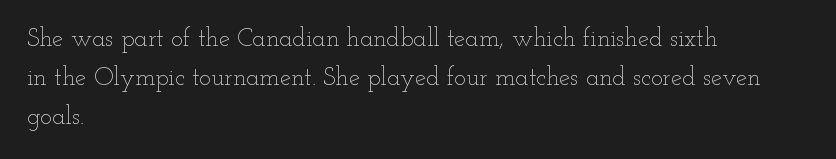
The image shows 25 px text type, upright; set left-aligned, normal line spacing (1.57x), normal letter spacing, not underlined.
